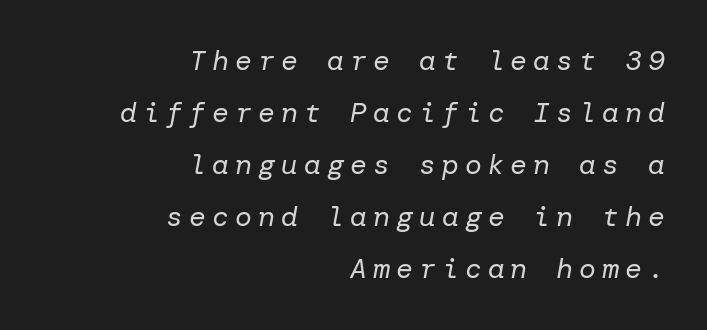
The image shows 28 px regular-weight type, italic (leaning right); set right-aligned, line spacing 1.86x, unusually wide letter spacing (+0.22 em), not underlined; low stroke contrast and a medium x-height.
